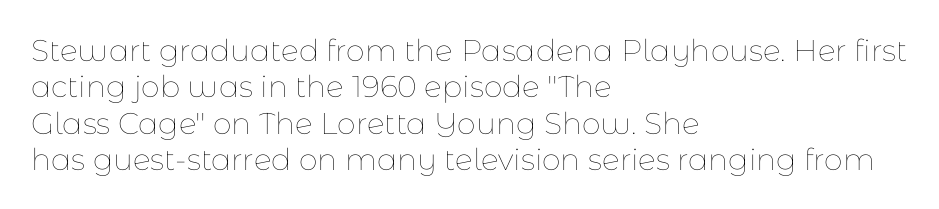
The letters stand straight up with perfectly vertical stems. All the whitespace from short lines collects on the right. Do the characters align in a grid? No, the font is proportional. Each word holds together tightly as a unit, with standard inter-letter gaps.
